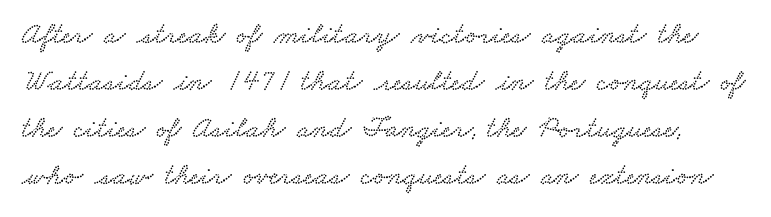
Q: Is the typeface a serif or a sans-serif typeface? A: Serif.
Q: Is the text underlined? A: No.
Q: Is the spacing between letters normal or unusually wide? A: Normal.
Q: Is the spacing between lines tight, normal or loose? A: Normal.
Q: Width (condensed, normal, or wide)? A: Wide.
Q: Stroke contrast? A: Low.
Q: x-height? A: Small.
Q: Monospaced? A: No.
